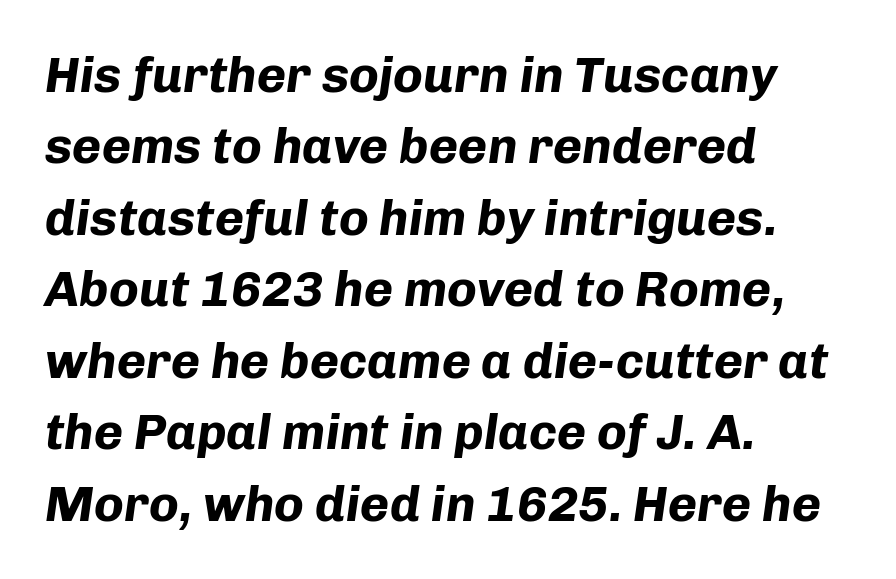
{"italic": "yes", "lean": "right", "slant_degrees": 8, "bold": "yes", "weight": "bold", "width": "normal", "stroke_contrast": "low", "x_height": "medium", "monospaced": "no", "underline": "no", "align": "left", "line_spacing": "normal", "line_spacing_ratio": 1.43, "letter_spacing": "normal", "letter_spacing_em": 0.0, "glyph_px": 50}
